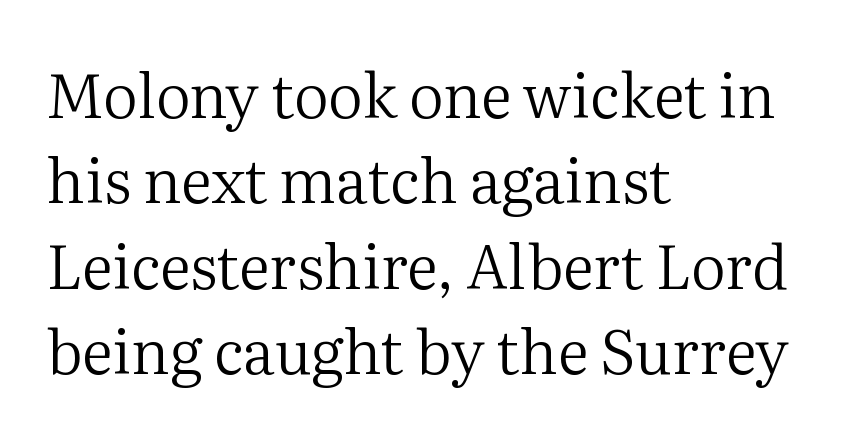
The image shows 61 px regular-weight serif type, upright; set left-aligned, normal line spacing (1.4x), normal letter spacing, not underlined; medium stroke contrast and a medium x-height.
